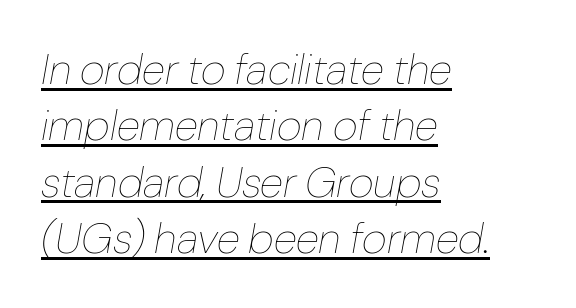
Q: Is the text bold? A: No.
Q: Is the text italic (slanted)? A: Yes, it leans right by about 10 degrees.
Q: Is the text underlined? A: Yes.
Q: How is the paragraph aligned? A: Left-aligned.
Q: Is the spacing between letters normal or unusually wide? A: Normal.
Q: Is the spacing between lines tight, normal or loose? A: Normal.
Q: Width (condensed, normal, or wide)? A: Normal.
Q: Stroke contrast? A: Low.
Q: x-height? A: Medium.
Q: Monospaced? A: No.
